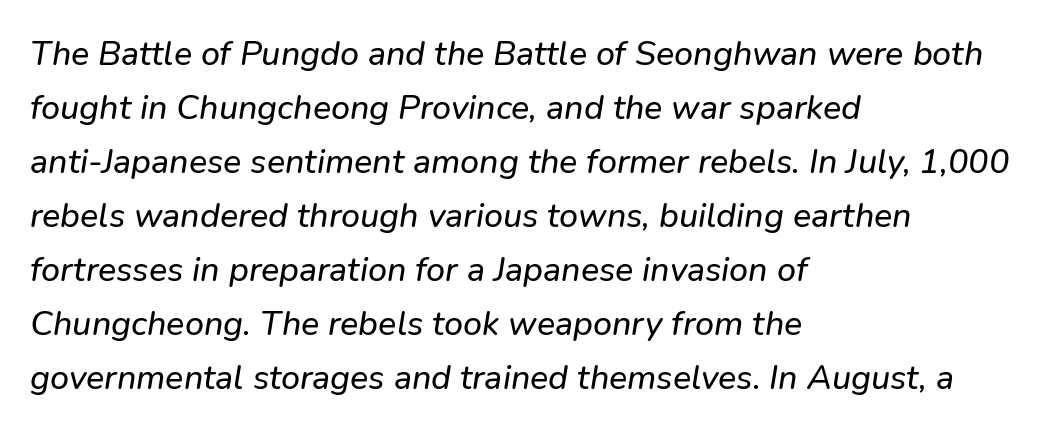
Compared with a centered layout, this one pins lines to the left instead. The strip under each line holds only bare page. The letters advance in unequal steps, a hallmark of proportional type. A typesetter would call this zero additional tracking.
